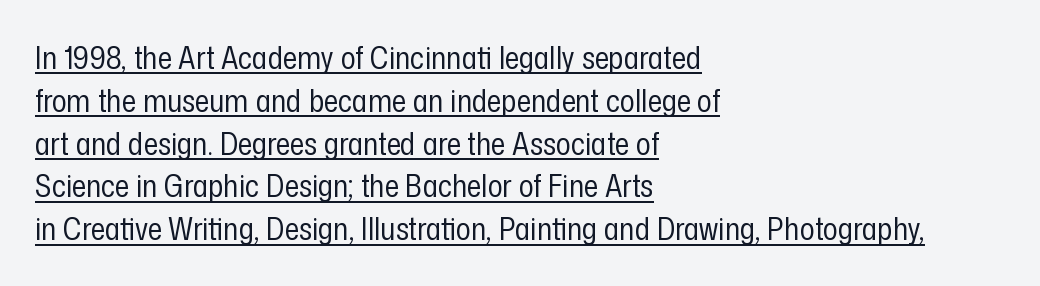
Q: Is the text bold? A: No.
Q: Is the text italic (slanted)? A: No, it is upright.
Q: Is the typeface a serif or a sans-serif typeface? A: Sans-serif.
Q: Is the text underlined? A: Yes.
Q: How is the paragraph aligned? A: Left-aligned.
Q: Is the spacing between letters normal or unusually wide? A: Normal.
Q: Is the spacing between lines tight, normal or loose? A: Normal.
Q: Width (condensed, normal, or wide)? A: Condensed.
Q: Stroke contrast? A: Low.
Q: x-height? A: Medium.
Q: Monospaced? A: No.
